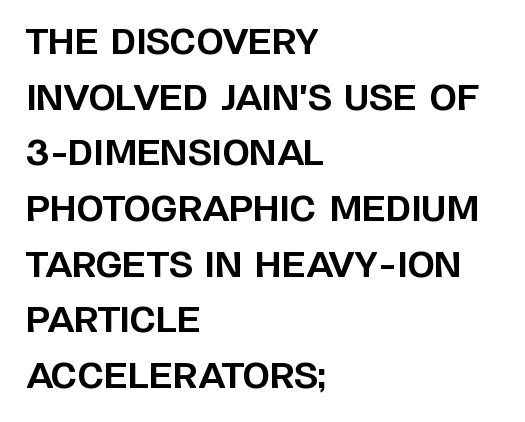
Underlining? Definitely not there. Which margin do the lines hug? The left one — the right edge is uneven. Default kerning and tracking; the words read as compact shapes. Varying glyph widths throughout — classic text-font behaviour.
